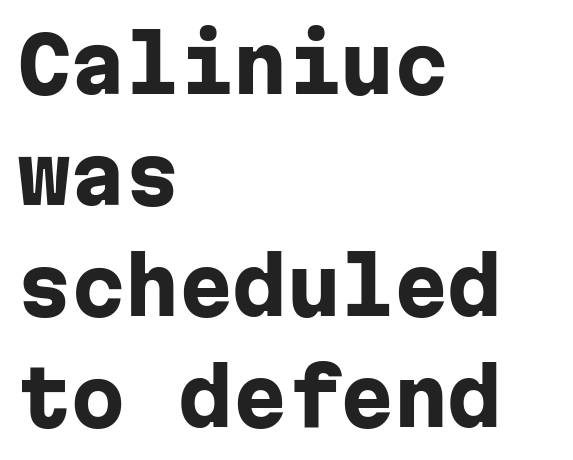
The image shows 77 px heavy sans-serif type, upright, monospaced; set left-aligned, normal line spacing (1.44x), normal letter spacing, not underlined; low stroke contrast and a medium x-height.
